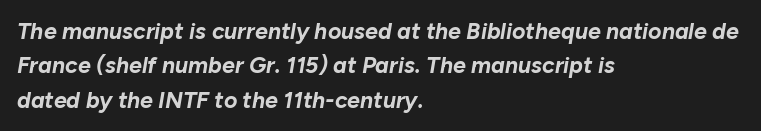
The image shows 23 px bold type, italic (leaning right); set left-aligned, normal line spacing (1.5x), normal letter spacing, not underlined.
